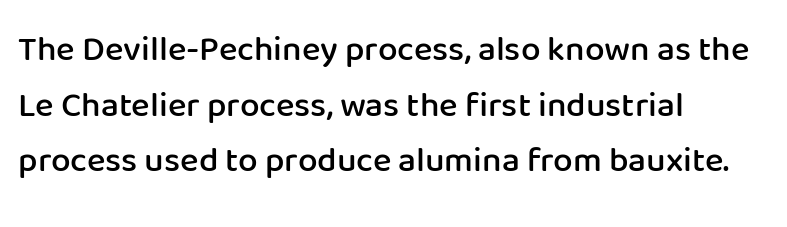
Rendered with straight, roman letterforms. These lines are set flush left with a ragged right edge. Evenly set lines give the paragraph a standard silhouette. I'd describe the lettering as semibold — firm but not a full bold. The font family rendered here belongs to the sans-serif group.
